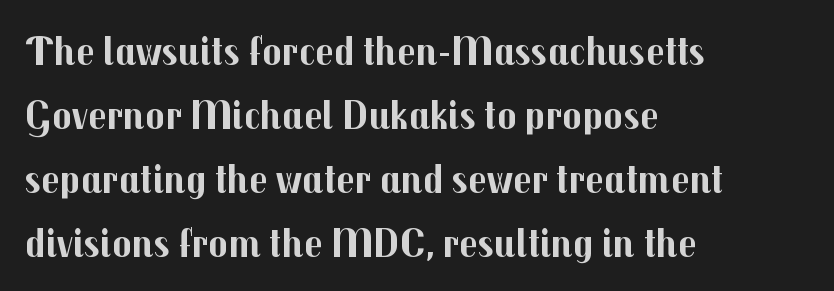
Q: Is the text bold? A: Yes.
Q: Is the text italic (slanted)? A: No, it is upright.
Q: Is the typeface a serif or a sans-serif typeface? A: Sans-serif.
Q: Is the text underlined? A: No.
Q: How is the paragraph aligned? A: Left-aligned.
Q: Is the spacing between letters normal or unusually wide? A: Normal.
Q: Is the spacing between lines tight, normal or loose? A: Normal.
Q: Width (condensed, normal, or wide)? A: Normal.
Q: Stroke contrast? A: Medium.
Q: x-height? A: Medium.
Q: Monospaced? A: No.
